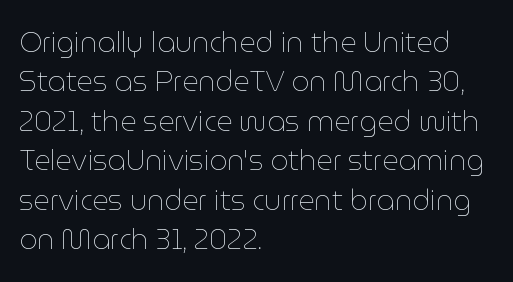
The typesetter chose a ragged-right arrangement here. Caption: face not bold, strokes unweighted. In terms of letterspacing, this is plain default setting. The type sits square on the baseline with zero lean. The space directly below the letters is spotless. Line spacing here is normal.
